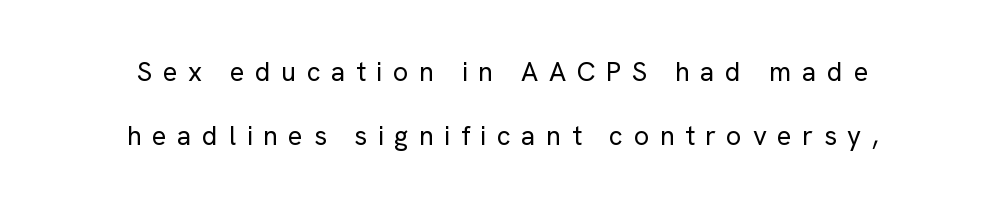
The image shows 27 px text type, upright; set centered, loose line spacing (2.36x), unusually wide letter spacing (+0.39 em), not underlined.
